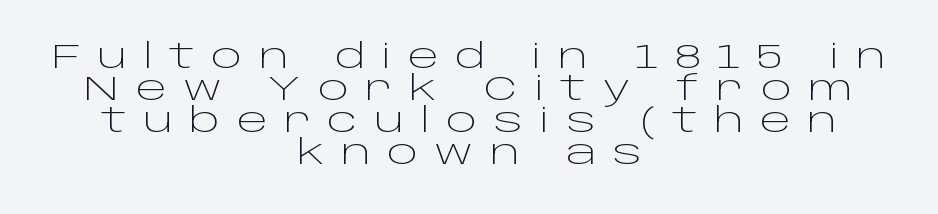
{"serif": "no", "italic": "no", "bold": "no", "weight": "light", "width": "wide", "stroke_contrast": "low", "x_height": "large", "monospaced": "no", "underline": "no", "align": "center", "line_spacing": "tight", "line_spacing_ratio": 0.97, "letter_spacing": "wide", "letter_spacing_em": 0.49, "glyph_px": 33}
